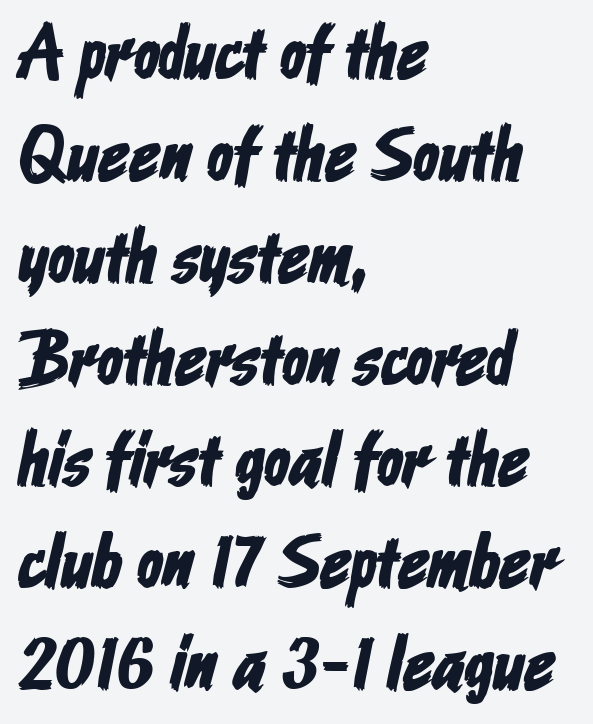
The image shows 76 px condensed sans-serif type; set left-aligned, normal line spacing (1.34x), normal letter spacing, not underlined; low stroke contrast and a medium x-height.
